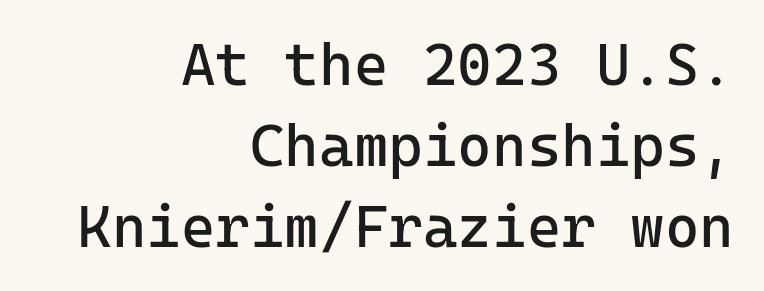
{"serif": "no", "italic": "no", "bold": "no", "weight": "regular", "width": "normal", "stroke_contrast": "low", "x_height": "medium", "underline": "no", "align": "right", "line_spacing": "normal", "line_spacing_ratio": 1.37, "letter_spacing": "normal", "letter_spacing_em": 0.0, "glyph_px": 59}
